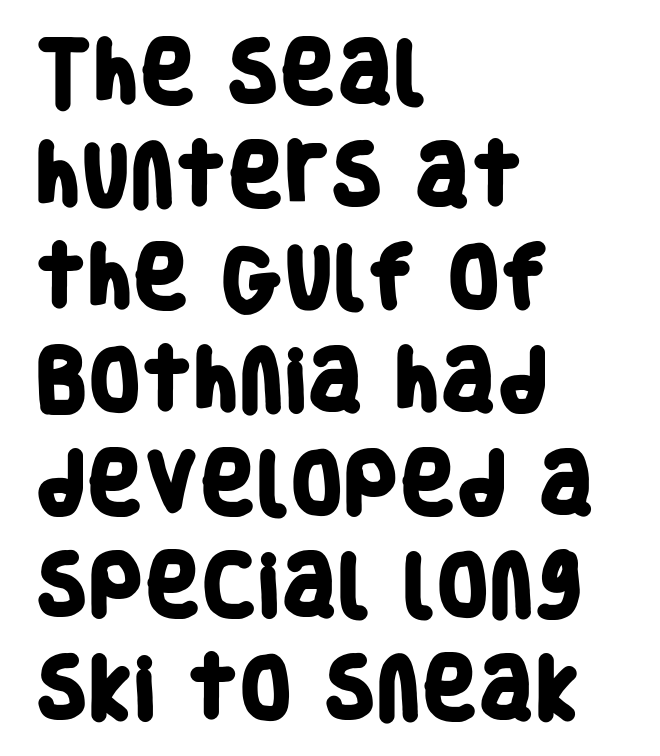
The image shows 68 px heavy, condensed sans-serif type; set left-aligned, normal line spacing (1.51x), normal letter spacing, not underlined; low stroke contrast and a large x-height.
